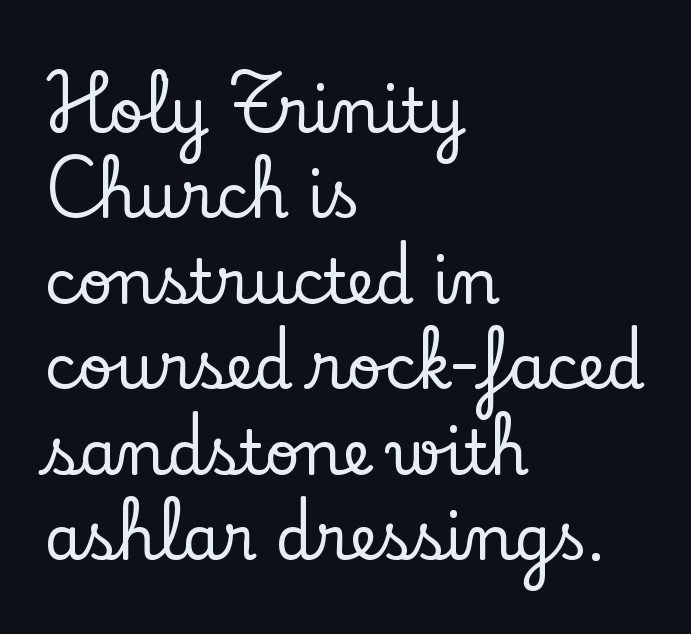
{"serif": "yes", "italic": "no", "width": "normal", "stroke_contrast": "low", "x_height": "small", "monospaced": "no", "underline": "no", "align": "left", "line_spacing": "normal", "line_spacing_ratio": 1.4, "letter_spacing": "normal", "letter_spacing_em": 0.0, "glyph_px": 61}
